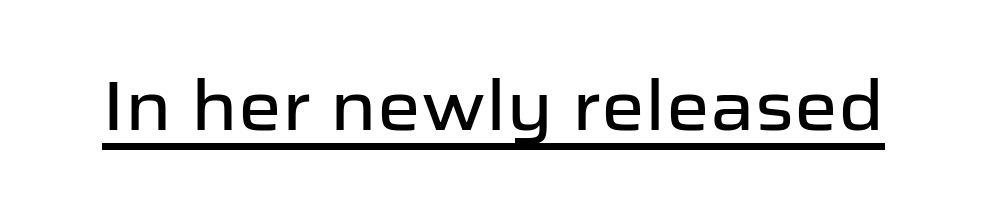
The image shows 69 px sans-serif type, upright; set normal letter spacing, underlined; low stroke contrast and a medium x-height.
